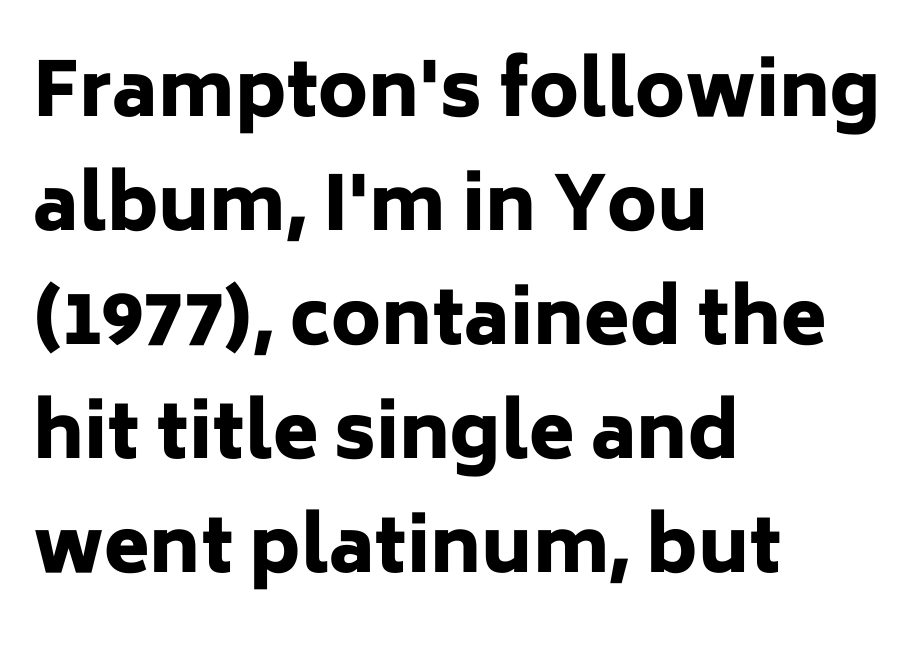
{"serif": "no", "italic": "no", "bold": "yes", "weight": "heavy", "width": "normal", "stroke_contrast": "low", "x_height": "medium", "monospaced": "no", "underline": "no", "align": "left", "line_spacing": "normal", "line_spacing_ratio": 1.54, "letter_spacing": "normal", "letter_spacing_em": 0.0, "glyph_px": 74}
